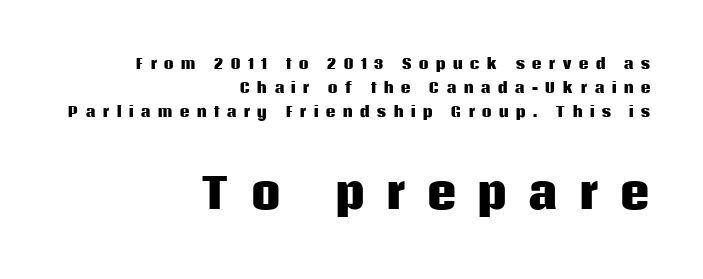
Q: Is the text bold? A: Yes.
Q: Is the text italic (slanted)? A: No, it is upright.
Q: Is the typeface a serif or a sans-serif typeface? A: Sans-serif.
Q: Is the text underlined? A: No.
Q: How is the paragraph aligned? A: Right-aligned.
Q: Is the spacing between letters normal or unusually wide? A: Unusually wide.
Q: Which block of text is set in a larger size, the first (top) or the second (bottom)? A: The second (bottom) one.
Q: Width (condensed, normal, or wide)? A: Normal.
Q: Stroke contrast? A: Low.
Q: x-height? A: Large.
Q: Monospaced? A: No.
